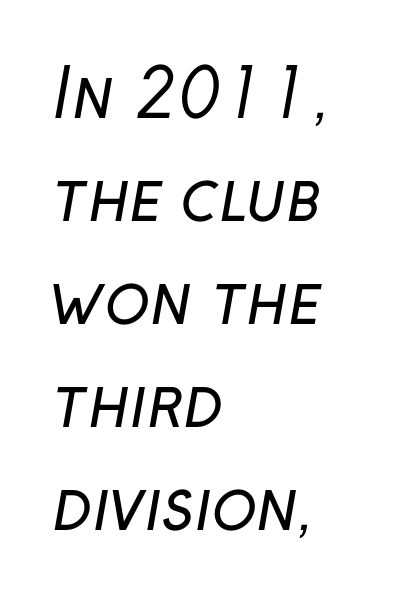
The image shows 66 px regular-weight sans-serif type; set left-aligned, normal line spacing (1.56x), normal letter spacing, not underlined; low stroke contrast and a medium x-height.
